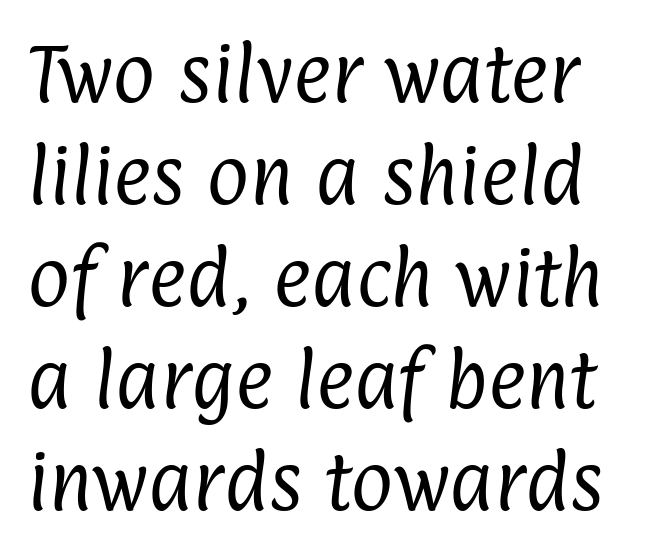
{"serif": "no", "bold": "no", "weight": "regular", "width": "condensed", "stroke_contrast": "low", "x_height": "medium", "monospaced": "no", "underline": "no", "align": "left", "line_spacing": "normal", "line_spacing_ratio": 1.57, "letter_spacing": "normal", "letter_spacing_em": 0.0, "glyph_px": 65}
